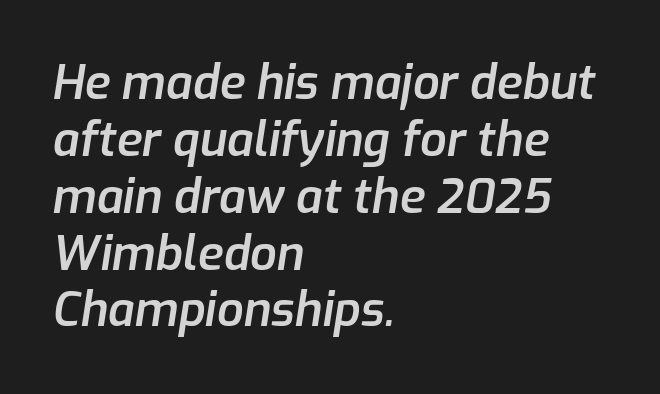
{"italic": "yes", "lean": "right", "slant_degrees": 9, "bold": "semi", "weight": "semibold", "width": "normal", "stroke_contrast": "low", "x_height": "medium", "monospaced": "no", "underline": "no", "align": "left", "line_spacing_ratio": 1.21, "letter_spacing": "normal", "letter_spacing_em": 0.0, "glyph_px": 47}
